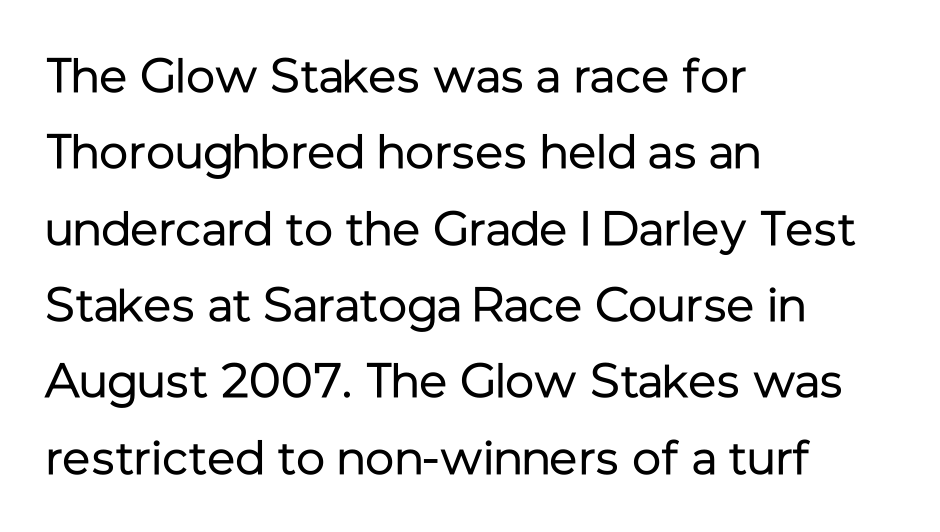
Q: Is the text bold? A: No.
Q: Is the text italic (slanted)? A: No, it is upright.
Q: Is the typeface a serif or a sans-serif typeface? A: Sans-serif.
Q: Is the text underlined? A: No.
Q: How is the paragraph aligned? A: Left-aligned.
Q: Is the spacing between letters normal or unusually wide? A: Normal.
Q: Is the spacing between lines tight, normal or loose? A: Normal.
Q: Width (condensed, normal, or wide)? A: Normal.
Q: Stroke contrast? A: Low.
Q: x-height? A: Medium.
Q: Monospaced? A: No.
